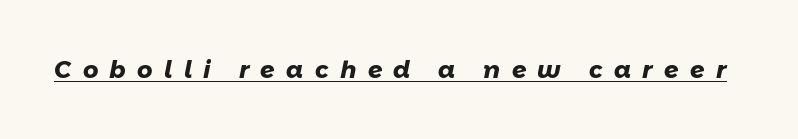
Look at the stroke-to-counter ratio: heavy, a bold. Underlined type. You could only call the tracking loose — the letters float apart.
